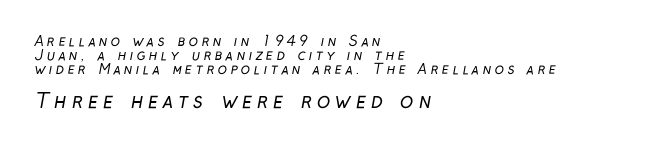
Summary of weight: not heavy and not bold. Note: smaller setting up top, larger setting below. How are the letters spaced? Widely, with obvious added tracking. The paragraph shown leans on its left margin. The baseline area is clear.
